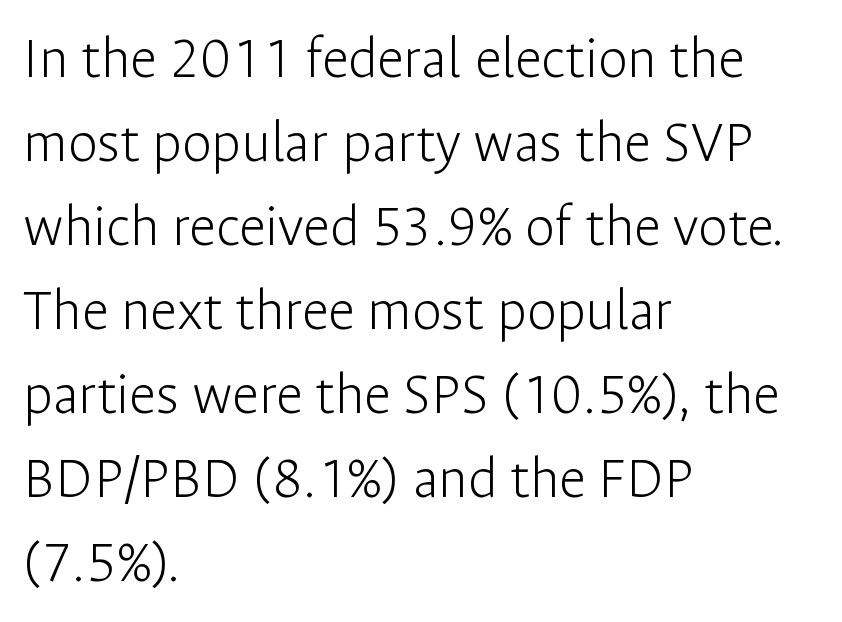
{"serif": "no", "italic": "no", "bold": "no", "weight": "light", "width": "normal", "stroke_contrast": "low", "x_height": "medium", "monospaced": "no", "underline": "no", "align": "left", "line_spacing": "normal", "line_spacing_ratio": 1.4, "letter_spacing": "normal", "letter_spacing_em": 0.0, "glyph_px": 60}
